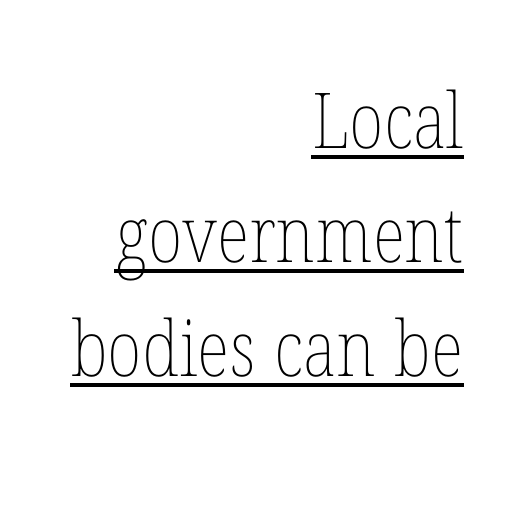
The rendering anchors every line to the right-hand side. Letter spacing: default. Compared with undecorated copy, this sample adds a rule below the words. Interline gaps are of average width in this sample. Unlike italic type, these characters show no tilt at all. Spacing verdict: proportional, widths tailored to each character.
